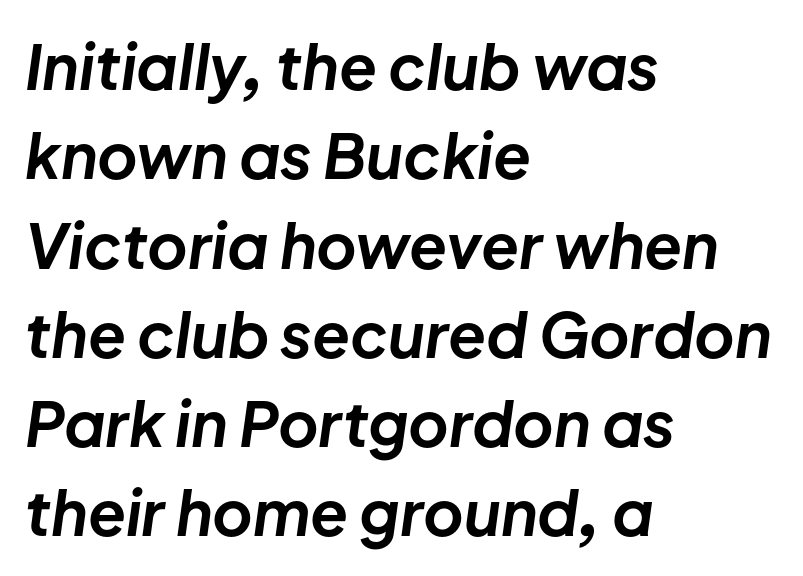
The image shows 62 px bold type, italic (leaning right); set left-aligned, normal line spacing (1.44x), normal letter spacing, not underlined; low stroke contrast and a medium x-height.
